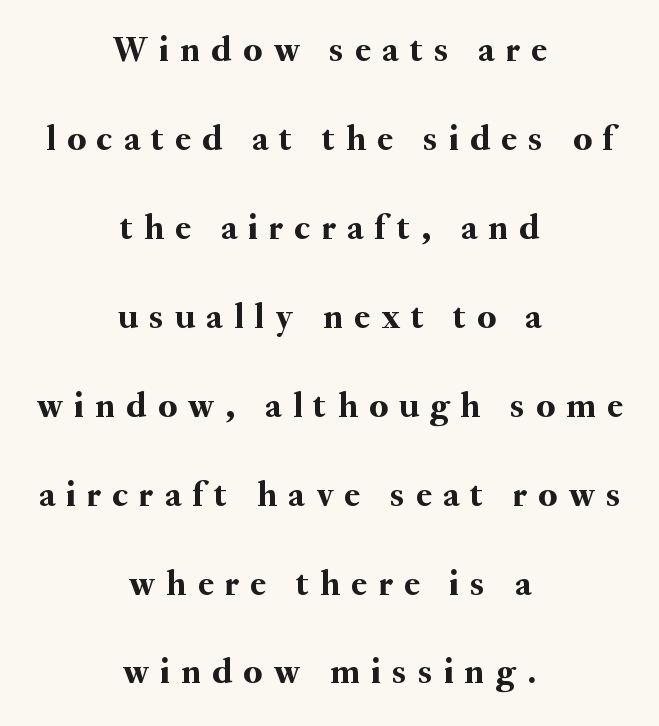
The image shows 36 px serif type, upright; set centered, loose line spacing (2.47x), unusually wide letter spacing (+0.32 em), not underlined; medium stroke contrast and a small x-height.
